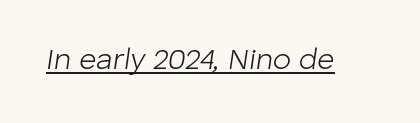
Q: Is the text bold? A: No.
Q: Is the text italic (slanted)? A: Yes, it leans right by about 8 degrees.
Q: Is the text underlined? A: Yes.
Q: Is the spacing between letters normal or unusually wide? A: Normal.
Q: Width (condensed, normal, or wide)? A: Normal.
Q: Stroke contrast? A: Low.
Q: x-height? A: Medium.
Q: Monospaced? A: No.
